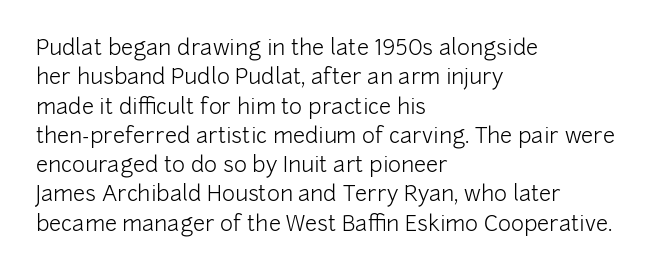
Caption: face not bold, strokes unweighted. Whoever set this chose a conventional vertical rhythm. This sample uses plain, unmodified letter spacing. The lettering stays uniformly vertical, giving the passage a roman look. Rule under the text: the space is simply empty.
